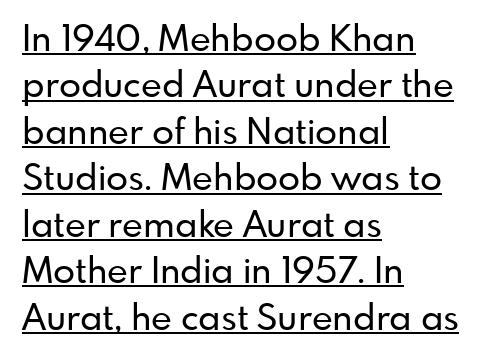
Q: Is the text italic (slanted)? A: No, it is upright.
Q: Is the typeface a serif or a sans-serif typeface? A: Sans-serif.
Q: Is the text underlined? A: Yes.
Q: How is the paragraph aligned? A: Left-aligned.
Q: Is the spacing between letters normal or unusually wide? A: Normal.
Q: Is the spacing between lines tight, normal or loose? A: Normal.
Q: Width (condensed, normal, or wide)? A: Normal.
Q: Stroke contrast? A: Low.
Q: x-height? A: Small.
Q: Monospaced? A: No.
